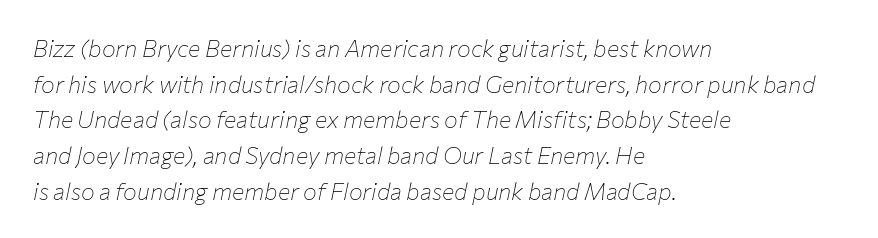
{"italic": "yes", "lean": "right", "slant_degrees": 12, "bold": "no", "underline": "no", "align": "left", "line_spacing": "normal", "line_spacing_ratio": 1.55, "letter_spacing": "normal", "letter_spacing_em": 0.0, "glyph_px": 23}
